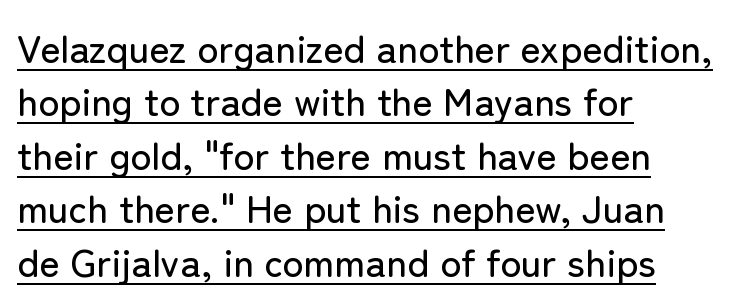
The image shows 39 px sans-serif type, upright; set left-aligned, normal line spacing (1.37x), normal letter spacing, underlined; low stroke contrast and a medium x-height.
